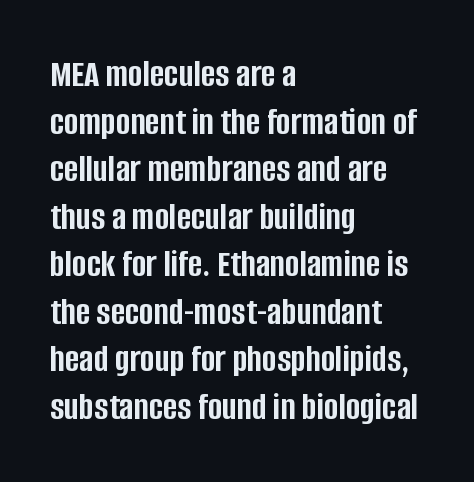
The image shows 39 px semibold, condensed sans-serif type, upright; set left-aligned, line spacing 1.22x, normal letter spacing, not underlined; low stroke contrast and a large x-height.
